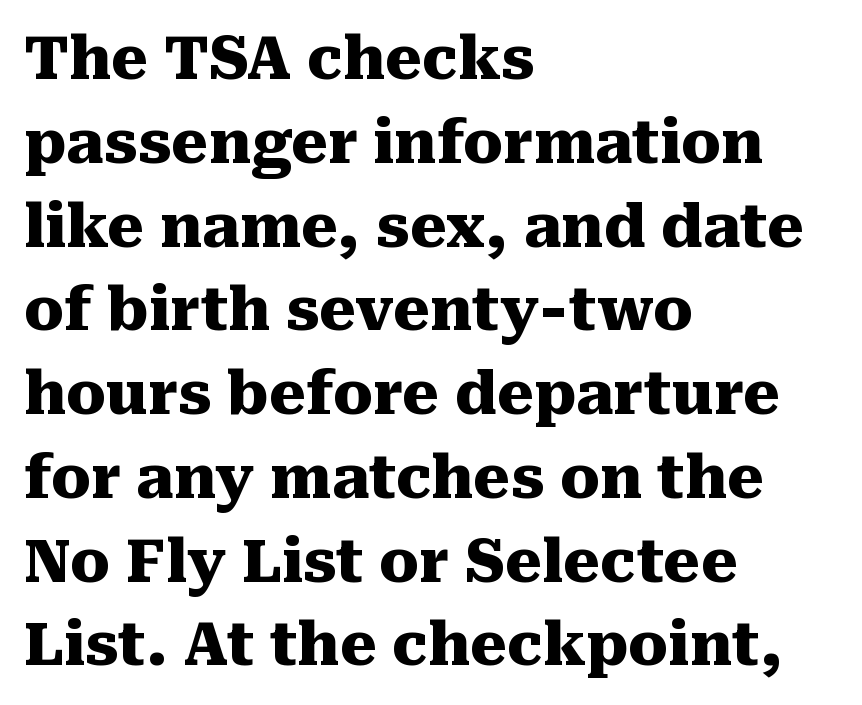
A student would call this left alignment; a typographer would say flush left, rag right. Unmarked baselines from the first word to the last. This sample has the flowing, uneven cadence of proportional lettering. Little horizontal feet cap the strokes, marking this as serif type. When letters stand straight like this, we call the style roman or upright. Horizontal bands of white between lines are of average thickness.
